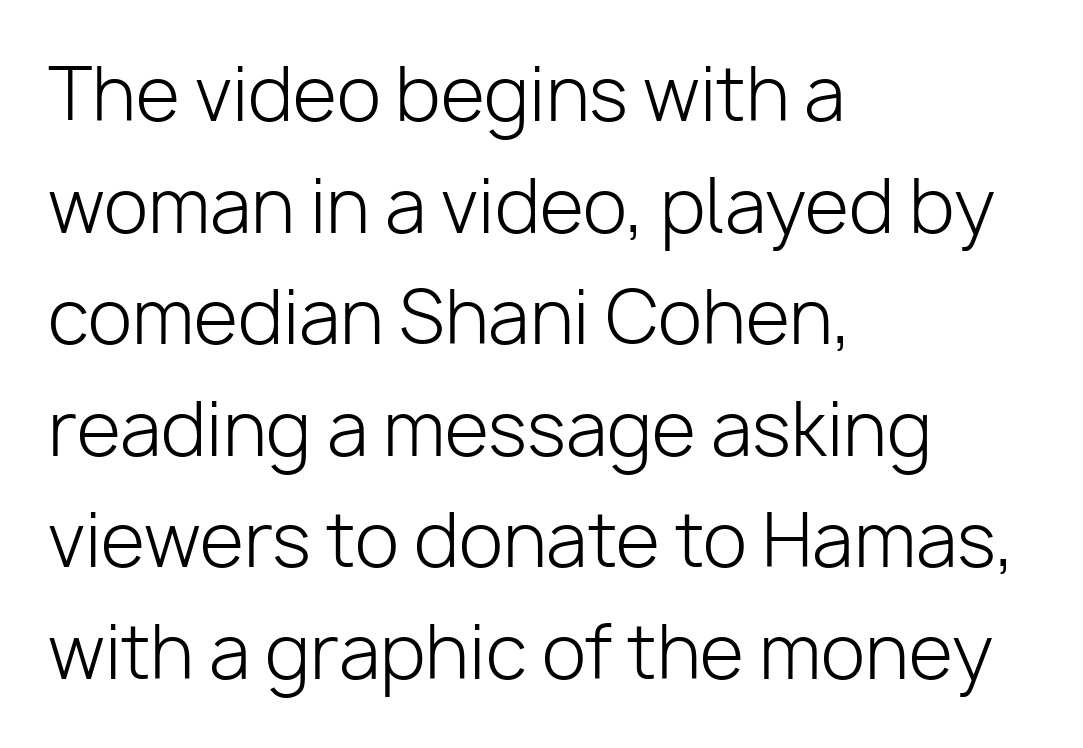
The image shows 72 px light sans-serif type, upright; set left-aligned, normal line spacing (1.55x), normal letter spacing, not underlined; low stroke contrast and a medium x-height.
